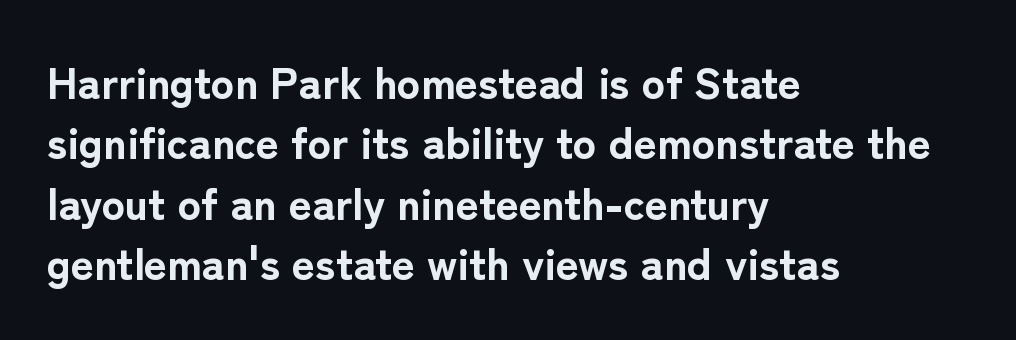
{"serif": "no", "italic": "no", "bold": "yes", "weight": "bold", "width": "normal", "stroke_contrast": "low", "x_height": "medium", "monospaced": "no", "underline": "no", "align": "left", "line_spacing": "normal", "line_spacing_ratio": 1.37, "letter_spacing": "normal", "letter_spacing_em": 0.0, "glyph_px": 44}
